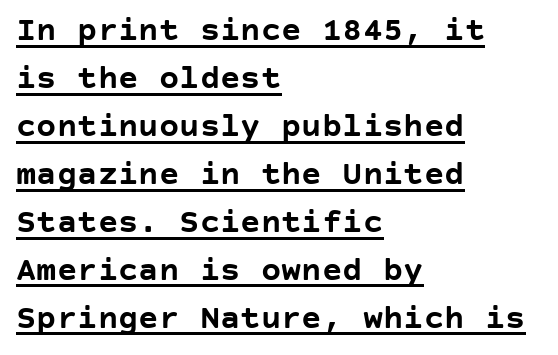
{"serif": "no", "italic": "no", "bold": "yes", "weight": "semibold", "width": "normal", "stroke_contrast": "low", "x_height": "large", "underline": "yes", "align": "left", "line_spacing": "normal", "line_spacing_ratio": 1.41, "letter_spacing": "normal", "letter_spacing_em": 0.0, "glyph_px": 34}
